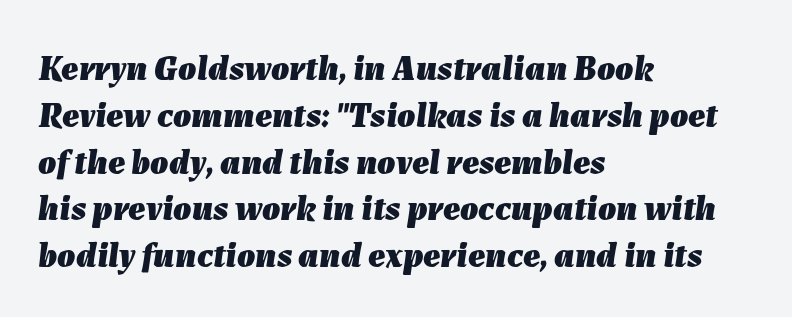
The image shows 36 px heavy type, italic (leaning right); set left-aligned, normal line spacing (1.3x), normal letter spacing, not underlined; low stroke contrast and a medium x-height.
